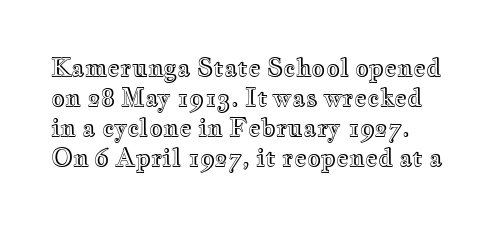
Q: Is the text italic (slanted)? A: No, it is upright.
Q: Is the text underlined? A: No.
Q: How is the paragraph aligned? A: Left-aligned.
Q: Is the spacing between letters normal or unusually wide? A: Normal.
Q: Is the spacing between lines tight, normal or loose? A: Normal.
